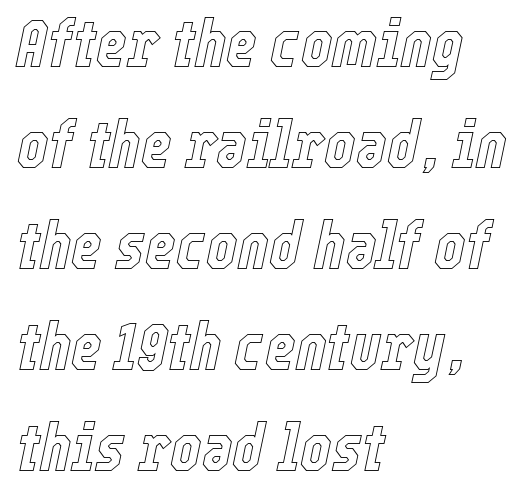
The image shows 66 px condensed type, italic (leaning right); set left-aligned, normal line spacing (1.53x), normal letter spacing, not underlined; a medium x-height.
